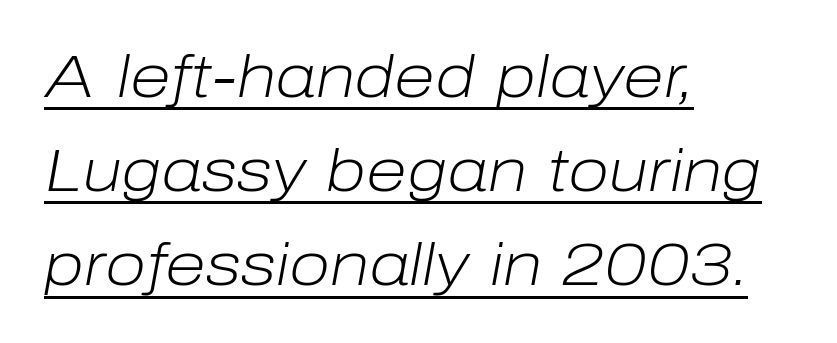
{"italic": "yes", "lean": "right", "slant_degrees": 10, "bold": "no", "weight": "light", "width": "normal", "stroke_contrast": "low", "x_height": "medium", "monospaced": "no", "underline": "yes", "align": "left", "line_spacing": "normal", "line_spacing_ratio": 1.57, "letter_spacing": "normal", "letter_spacing_em": 0.0, "glyph_px": 60}
